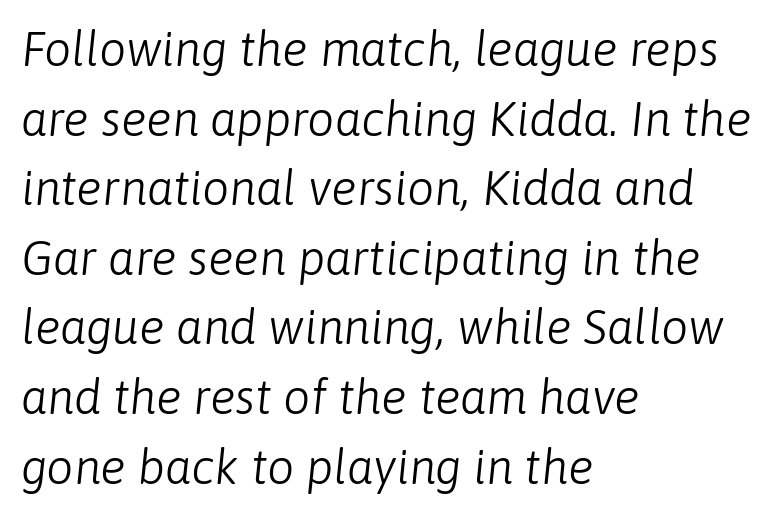
{"italic": "yes", "lean": "right", "slant_degrees": 6, "bold": "no", "weight": "light", "width": "normal", "stroke_contrast": "low", "x_height": "medium", "monospaced": "no", "underline": "no", "align": "left", "line_spacing": "normal", "line_spacing_ratio": 1.45, "letter_spacing": "normal", "letter_spacing_em": 0.0, "glyph_px": 48}
